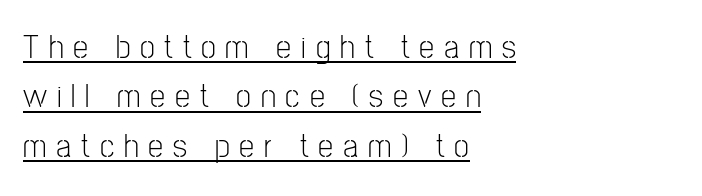
Q: Is the text bold? A: No.
Q: Is the text italic (slanted)? A: No, it is upright.
Q: Is the typeface a serif or a sans-serif typeface? A: Sans-serif.
Q: Is the text underlined? A: Yes.
Q: How is the paragraph aligned? A: Left-aligned.
Q: Is the spacing between letters normal or unusually wide? A: Unusually wide.
Q: Is the spacing between lines tight, normal or loose? A: Normal.
Q: Width (condensed, normal, or wide)? A: Condensed.
Q: Stroke contrast? A: Low.
Q: x-height? A: Medium.
Q: Monospaced? A: No.
